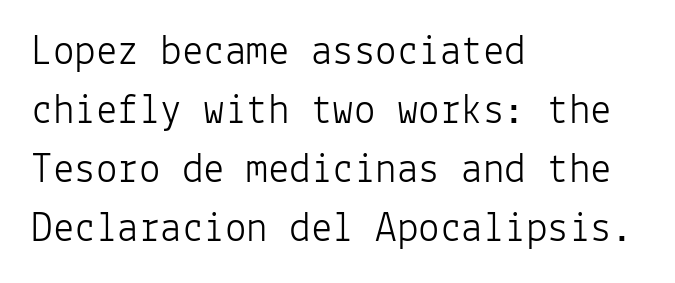
No letter is thick-stroked: the sample isn't bold. Nothing unusual about the tracking: characters are spaced as the font intends. Unmarked baselines from the first word to the last. A normal amount of white space separates one row of letters from the next. The lettering holds an erect, upright posture throughout.
